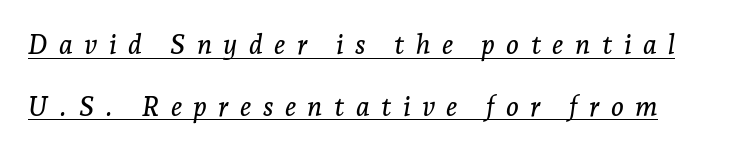
This sample uses an oblique cut, with every glyph tilted off the vertical. If you measured baseline to baseline, you'd find a long distance. Compared with undecorated copy, this sample adds a rule below the words. This rendering widens character spacing well past its baseline value.
